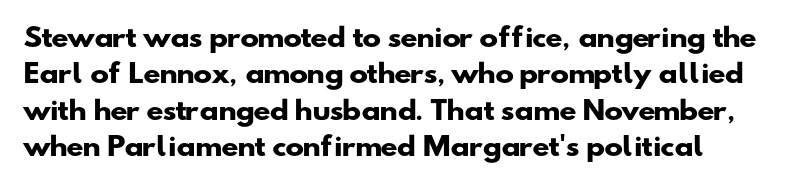
Q: Is the text bold? A: Yes.
Q: Is the text underlined? A: No.
Q: Is the spacing between letters normal or unusually wide? A: Normal.
Q: Is the spacing between lines tight, normal or loose? A: Normal.
